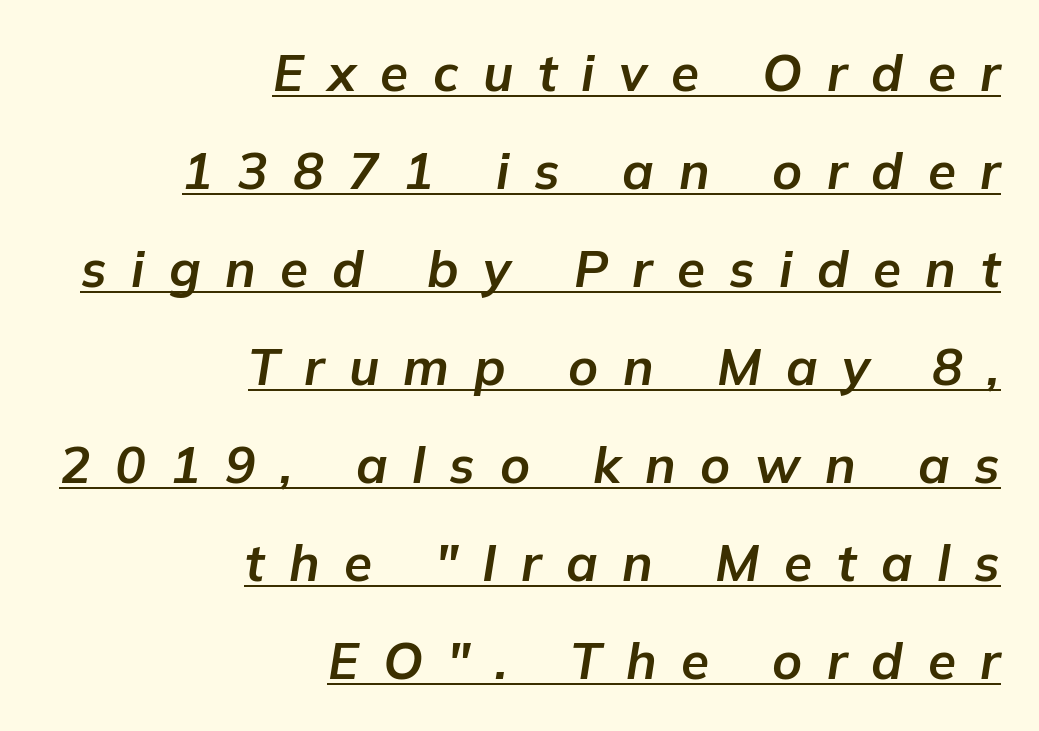
Each line of the rendering has a horizontal stroke beneath the glyphs. Where is the straight margin? On the right. Here the designer chose a conventional face with non-uniform glyph widths. Loose tracking; the words dissolve into strings of separated letters. If you drew a line through each stem, it would be angled. Summary of weight: heavy, a full bold.
